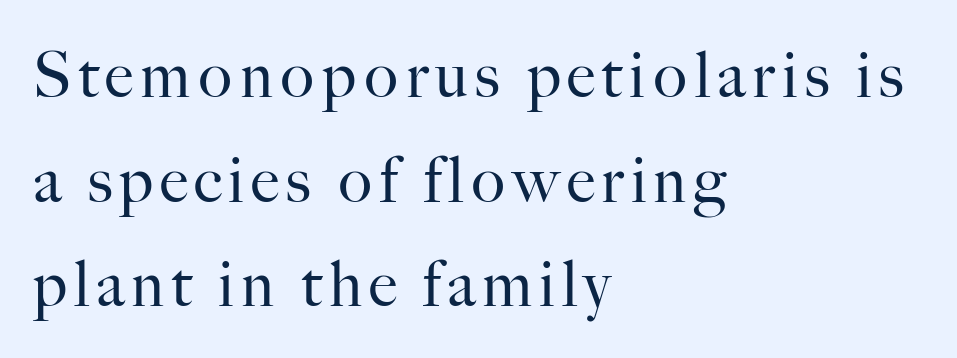
Q: Is the text bold? A: No.
Q: Is the text italic (slanted)? A: No, it is upright.
Q: Is the typeface a serif or a sans-serif typeface? A: Serif.
Q: Is the text underlined? A: No.
Q: How is the paragraph aligned? A: Left-aligned.
Q: Is the spacing between lines tight, normal or loose? A: Normal.
Q: Width (condensed, normal, or wide)? A: Normal.
Q: Stroke contrast? A: High.
Q: x-height? A: Small.
Q: Monospaced? A: No.
